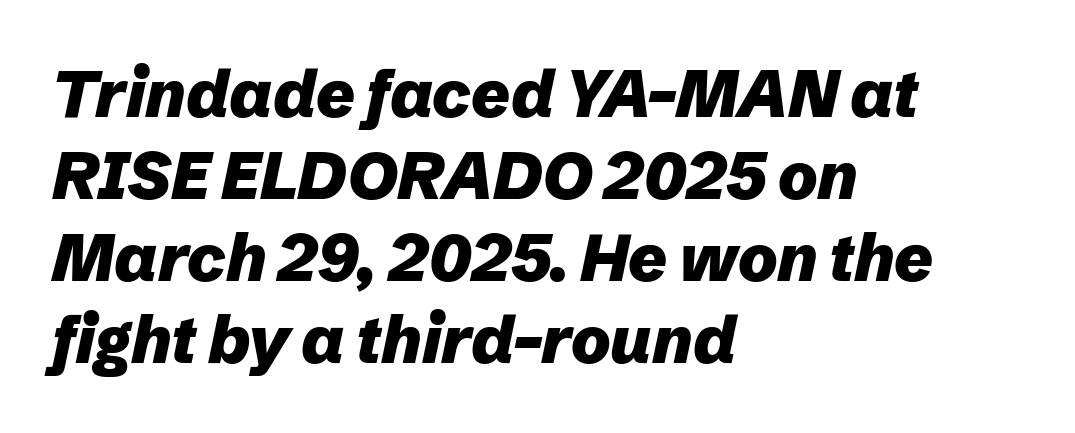
The image shows 66 px heavy type, italic (leaning right); set left-aligned, line spacing 1.24x, normal letter spacing, not underlined; low stroke contrast and a medium x-height.
